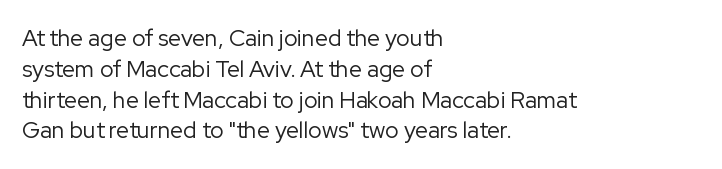
{"italic": "no", "bold": "no", "underline": "no", "align": "left", "line_spacing": "normal", "line_spacing_ratio": 1.34, "letter_spacing": "normal", "letter_spacing_em": 0.0, "glyph_px": 23}
